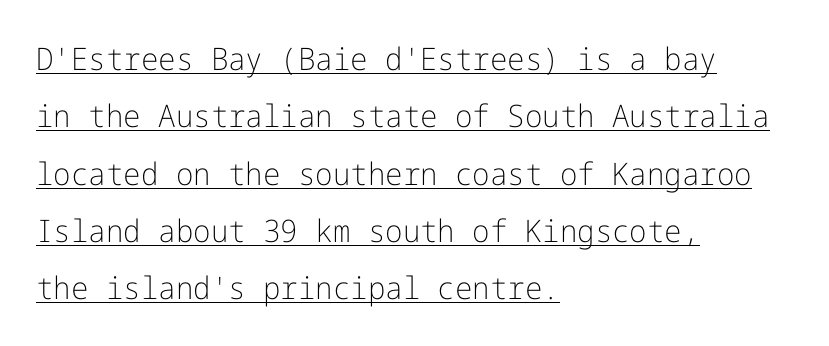
Q: Is the text bold? A: No.
Q: Is the text italic (slanted)? A: No, it is upright.
Q: Is the typeface a serif or a sans-serif typeface? A: Sans-serif.
Q: Is the text underlined? A: Yes.
Q: How is the paragraph aligned? A: Left-aligned.
Q: Is the spacing between letters normal or unusually wide? A: Normal.
Q: Width (condensed, normal, or wide)? A: Normal.
Q: Stroke contrast? A: Low.
Q: x-height? A: Medium.
